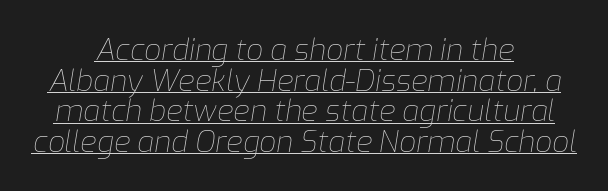
Q: Is the text bold? A: No.
Q: Is the text italic (slanted)? A: Yes, it leans right by about 9 degrees.
Q: Is the text underlined? A: Yes.
Q: How is the paragraph aligned? A: Centered.
Q: Is the spacing between letters normal or unusually wide? A: Normal.
Q: Is the spacing between lines tight, normal or loose? A: Tight.
Q: Width (condensed, normal, or wide)? A: Normal.
Q: Stroke contrast? A: Low.
Q: x-height? A: Medium.
Q: Monospaced? A: No.
